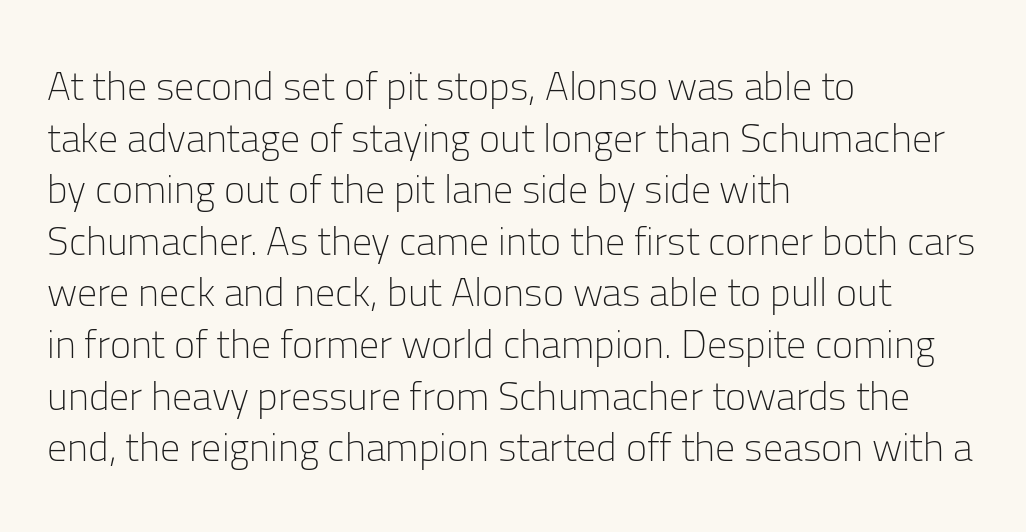
Regarding leading, the lines here are spaced in the standard way. Check the space under the baseline: it is left empty. Alignment: flush left. The text was rendered using a sans face with plain stroke endings.
